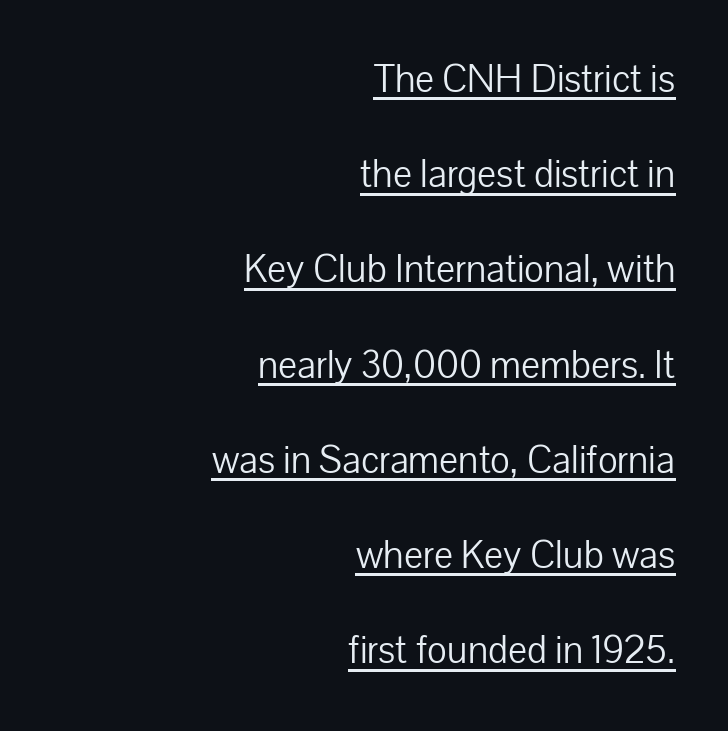
Q: Is the text bold? A: No.
Q: Is the text italic (slanted)? A: No, it is upright.
Q: Is the typeface a serif or a sans-serif typeface? A: Sans-serif.
Q: Is the text underlined? A: Yes.
Q: How is the paragraph aligned? A: Right-aligned.
Q: Is the spacing between letters normal or unusually wide? A: Normal.
Q: Is the spacing between lines tight, normal or loose? A: Loose.
Q: Width (condensed, normal, or wide)? A: Normal.
Q: Stroke contrast? A: Low.
Q: x-height? A: Medium.
Q: Monospaced? A: No.
